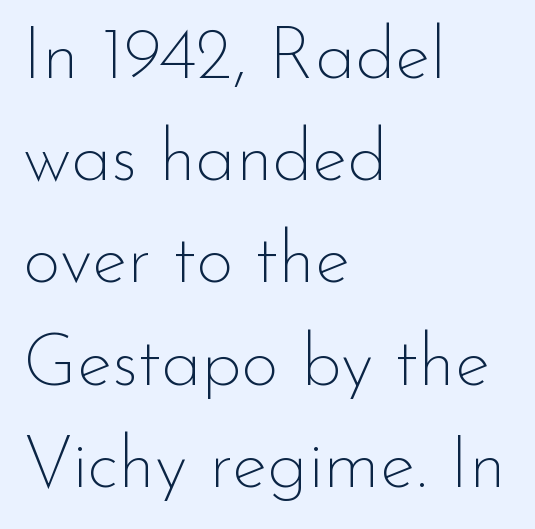
No extra tracking has been applied to these lines. Nothing heavy about these letters — not bold at all. The paragraph has a hard left edge and a soft right edge. Is there much room between lines? A standard amount, neither cramped nor airy. Each letter keeps its own natural width here, so spacing adapts to shape.
